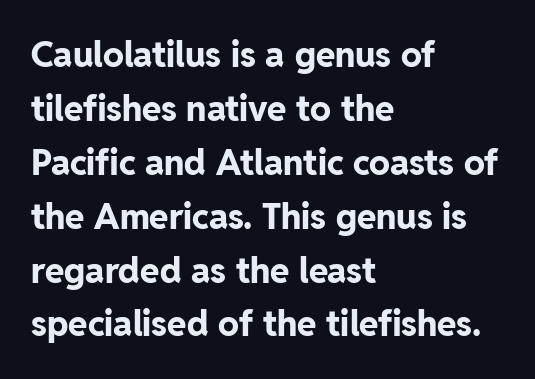
If you drew a line through each stem, it would be perfectly vertical. Character widths vary here, with narrow letters taking less room than wide ones. Students, this is bold: see how much ink each stroke carries. Line starts are locked; line ends wander. The baseline area is clear.
